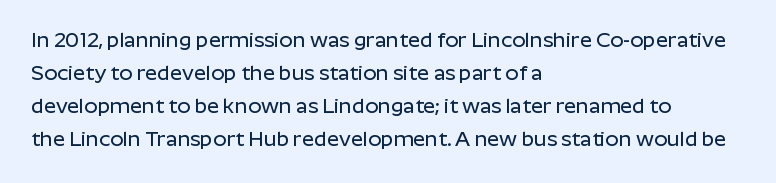
{"italic": "no", "underline": "no", "align": "left", "line_spacing": "normal", "line_spacing_ratio": 1.57, "letter_spacing": "normal", "letter_spacing_em": 0.0, "glyph_px": 21}
